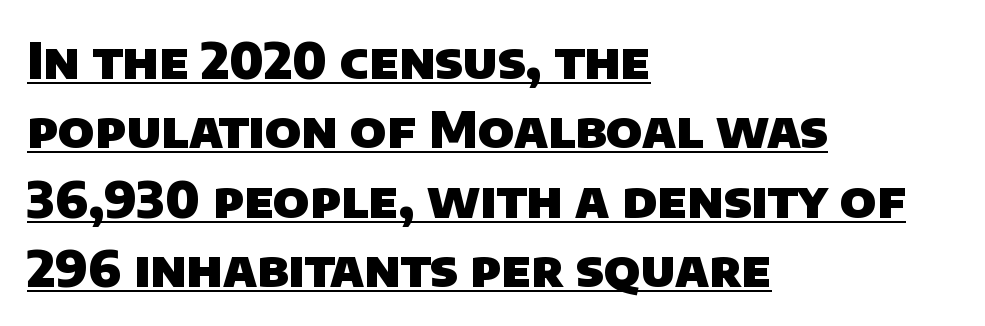
{"serif": "no", "bold": "yes", "weight": "heavy", "width": "normal", "stroke_contrast": "low", "x_height": "large", "monospaced": "no", "underline": "yes", "align": "left", "line_spacing": "normal", "line_spacing_ratio": 1.39, "letter_spacing": "normal", "letter_spacing_em": 0.0, "glyph_px": 50}
